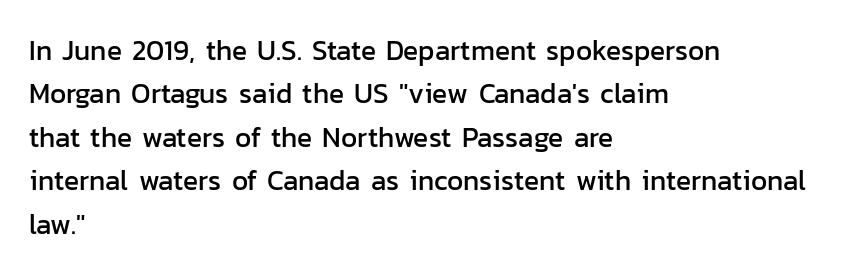
{"serif": "no", "italic": "no", "width": "normal", "stroke_contrast": "low", "x_height": "medium", "monospaced": "no", "underline": "no", "align": "left", "line_spacing": "normal", "line_spacing_ratio": 1.55, "letter_spacing": "normal", "letter_spacing_em": 0.0, "glyph_px": 28}
